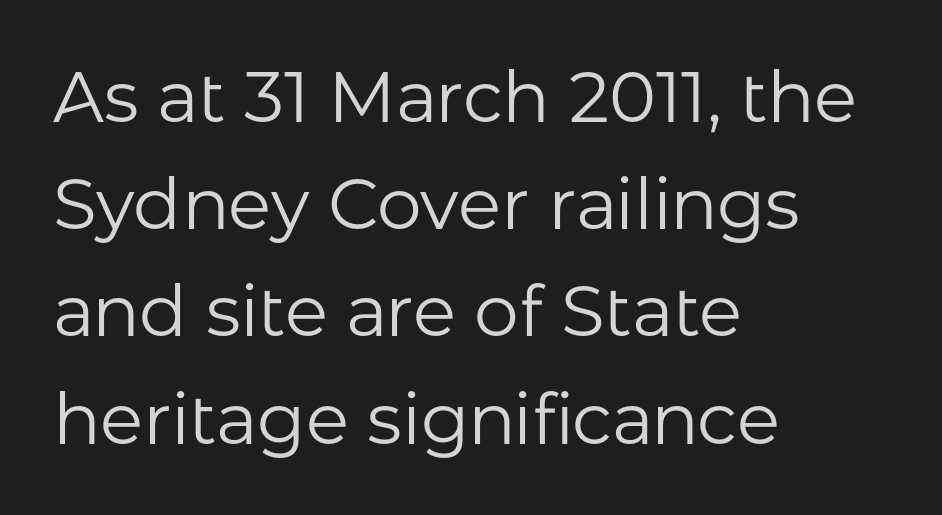
{"serif": "no", "italic": "no", "bold": "no", "weight": "regular", "width": "normal", "stroke_contrast": "low", "x_height": "medium", "monospaced": "no", "underline": "no", "align": "left", "line_spacing": "normal", "line_spacing_ratio": 1.51, "letter_spacing": "normal", "letter_spacing_em": 0.0, "glyph_px": 71}
